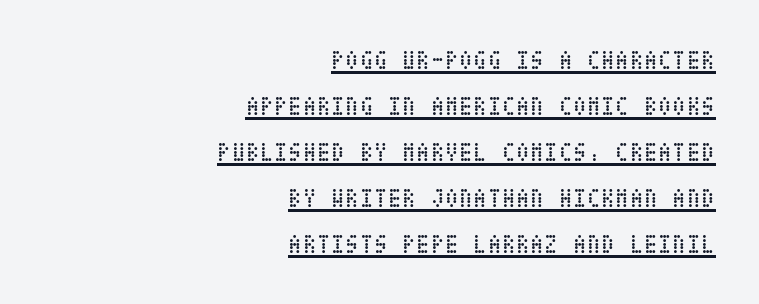
Q: Is the text bold? A: No.
Q: Is the text italic (slanted)? A: No, it is upright.
Q: Is the text underlined? A: Yes.
Q: How is the paragraph aligned? A: Right-aligned.
Q: Is the spacing between letters normal or unusually wide? A: Normal.
